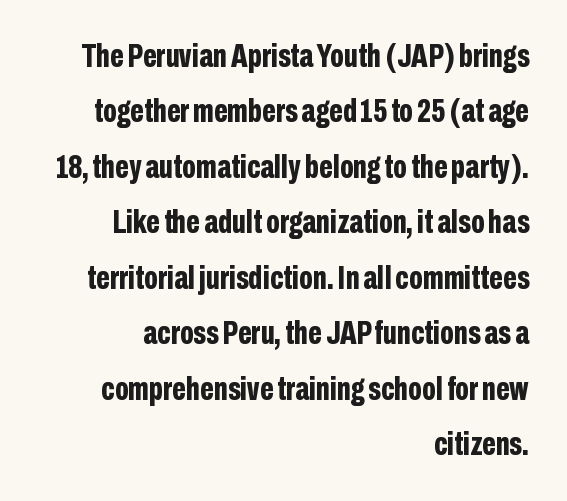
{"serif": "no", "italic": "no", "bold": "yes", "weight": "bold", "width": "condensed", "stroke_contrast": "low", "x_height": "medium", "monospaced": "no", "underline": "no", "align": "right", "line_spacing": "normal", "line_spacing_ratio": 1.68, "letter_spacing": "normal", "letter_spacing_em": 0.0, "glyph_px": 33}
